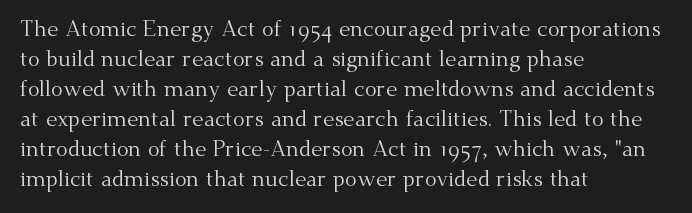
Q: Is the text bold? A: No.
Q: Is the text italic (slanted)? A: No, it is upright.
Q: Is the text underlined? A: No.
Q: How is the paragraph aligned? A: Left-aligned.
Q: Is the spacing between letters normal or unusually wide? A: Normal.
Q: Is the spacing between lines tight, normal or loose? A: Normal.
